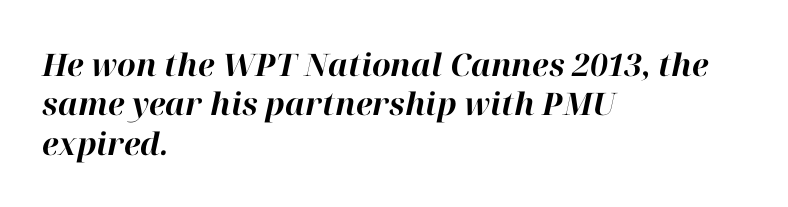
The passage shown is typed in a proportional face where columns would drift. A full-strength bold gives these letters their thick strokes. This sample is left-justified, so line endings fall wherever the words run out. Honestly, the letter spacing is just normal — you wouldn't notice it.
